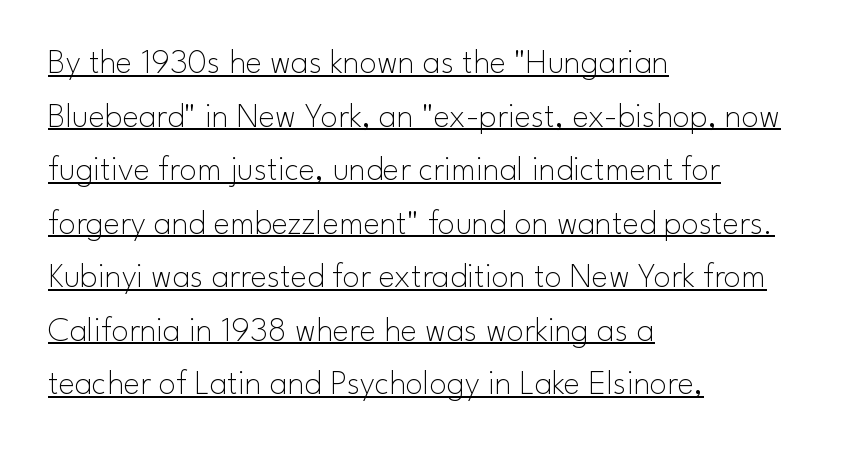
Q: Is the text bold? A: No.
Q: Is the text italic (slanted)? A: No, it is upright.
Q: Is the typeface a serif or a sans-serif typeface? A: Sans-serif.
Q: Is the text underlined? A: Yes.
Q: How is the paragraph aligned? A: Left-aligned.
Q: Is the spacing between letters normal or unusually wide? A: Normal.
Q: Is the spacing between lines tight, normal or loose? A: Normal.
Q: Width (condensed, normal, or wide)? A: Normal.
Q: Stroke contrast? A: Low.
Q: x-height? A: Small.
Q: Monospaced? A: No.
